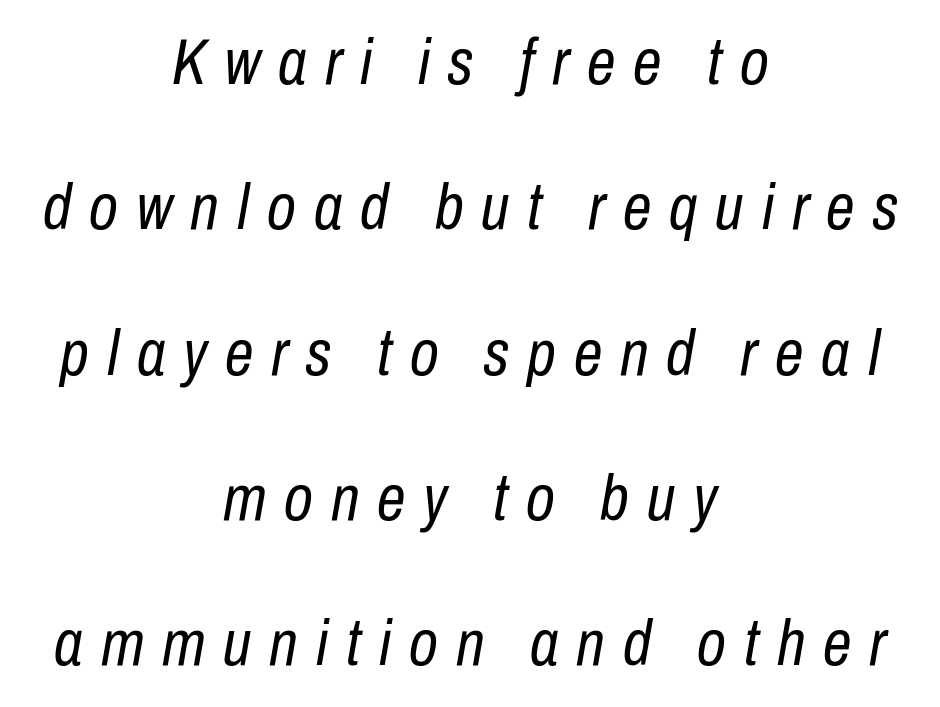
The zone under the glyphs is completely vacant. The lettering tilts uniformly, giving the passage an italic look. Here the designer chose a conventional face with non-uniform glyph widths. Each stroke keeps to a modest, everyday thickness or less. Line spacing here is loose.
